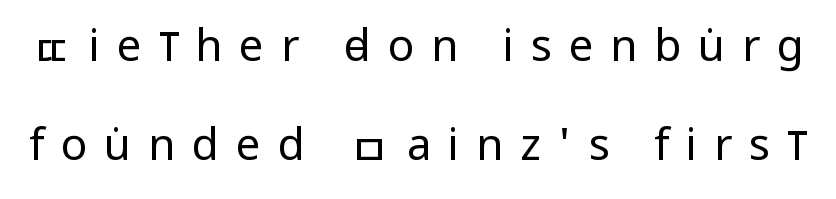
{"serif": "no", "italic": "no", "bold": "no", "weight": "regular", "width": "condensed", "stroke_contrast": "low", "x_height": "large", "monospaced": "no", "underline": "no", "line_spacing": "loose", "line_spacing_ratio": 2.26, "letter_spacing": "wide", "letter_spacing_em": 0.38, "glyph_px": 44}
